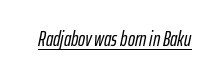
The image shows 21 px text type, italic (leaning right); set normal letter spacing, underlined.
